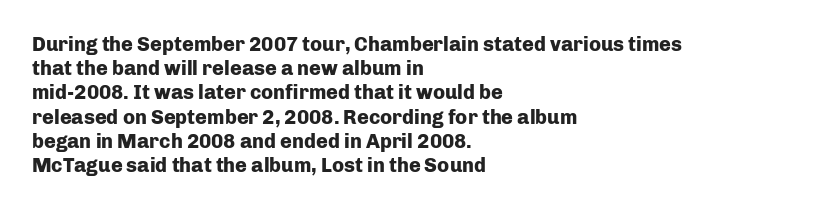
The image shows 20 px bold type, upright; set left-aligned, line spacing 1.21x, normal letter spacing, not underlined.
